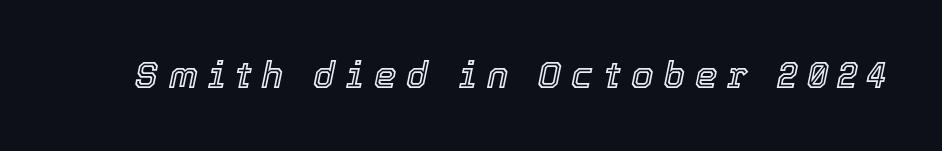
Q: Is the text italic (slanted)? A: Yes, it leans right by about 12 degrees.
Q: Is the text underlined? A: No.
Q: Is the spacing between letters normal or unusually wide? A: Unusually wide.
Q: Width (condensed, normal, or wide)? A: Normal.
Q: x-height? A: Medium.
Q: Monospaced? A: No.
